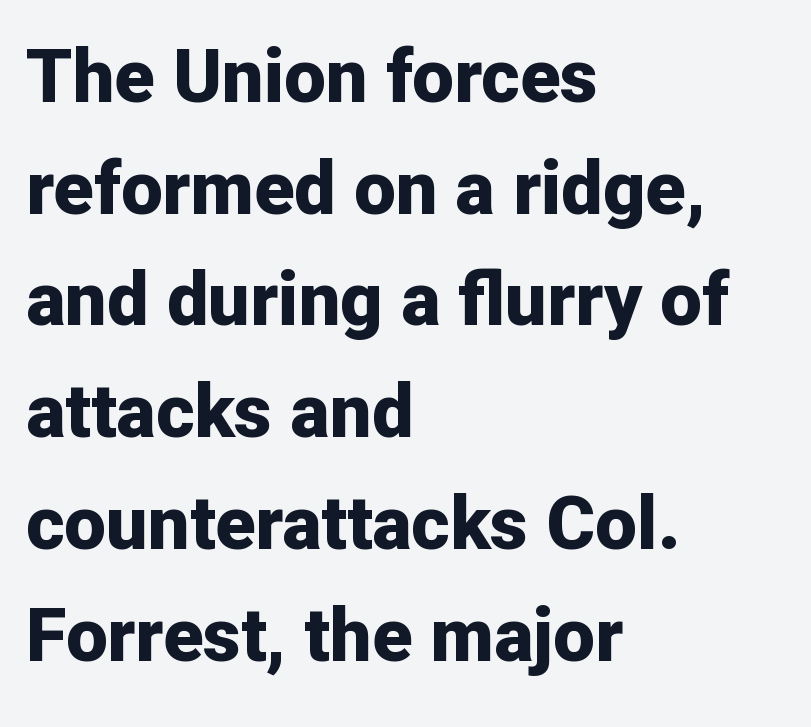
Q: Is the text bold? A: Yes.
Q: Is the text italic (slanted)? A: No, it is upright.
Q: Is the typeface a serif or a sans-serif typeface? A: Sans-serif.
Q: Is the text underlined? A: No.
Q: How is the paragraph aligned? A: Left-aligned.
Q: Is the spacing between letters normal or unusually wide? A: Normal.
Q: Is the spacing between lines tight, normal or loose? A: Normal.
Q: Width (condensed, normal, or wide)? A: Normal.
Q: Stroke contrast? A: Low.
Q: x-height? A: Medium.
Q: Monospaced? A: No.
